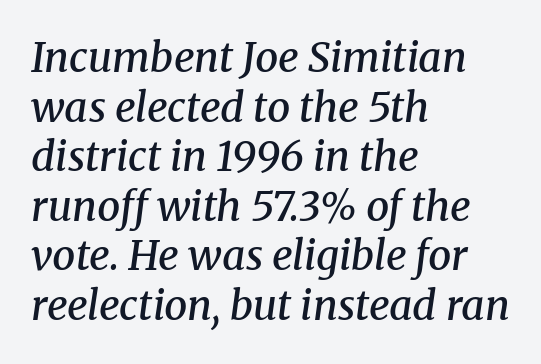
The passage shown is not underscored anywhere. This rendering employs a face with finishing strokes, i.e., a serif. The rendering applies a slant to the glyphs. The tracking reads as untouched default to a designer's eye. The ragged edge is on the right, which tells us the setting is flush left. A typesetter would call this proportional, since set widths differ per character.
